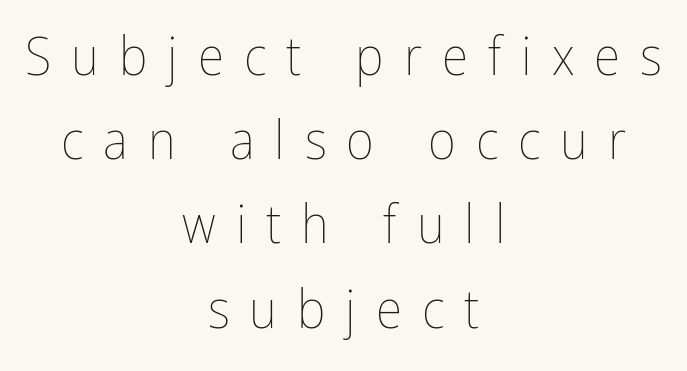
The image shows 54 px thin, condensed type, upright; set centered, normal line spacing (1.56x), unusually wide letter spacing (+0.37 em), not underlined; low stroke contrast and a medium x-height.
